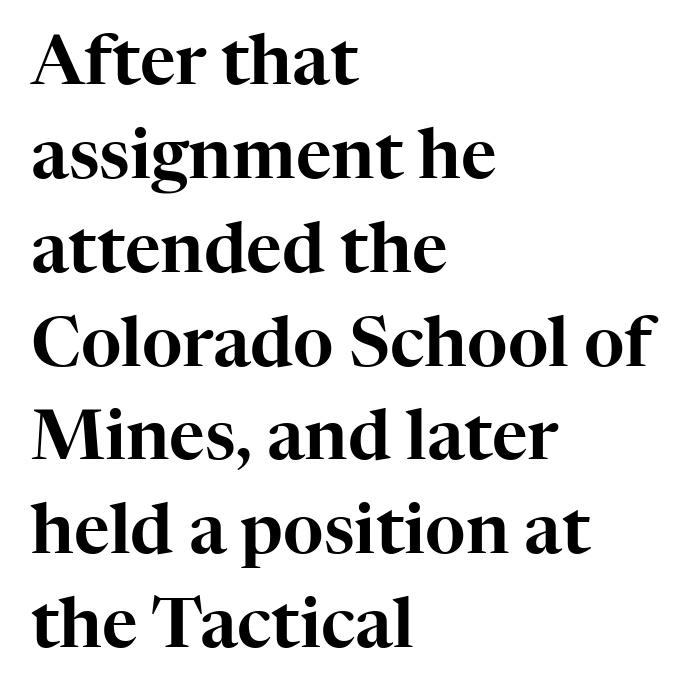
Horizontal bands of white between lines are of average thickness. A typesetter would call this zero additional tracking. The gap between lines stays unmarked. Italic? Not at all — the glyphs are vertical. This rendering uses left alignment, leaving the right contour irregular.
